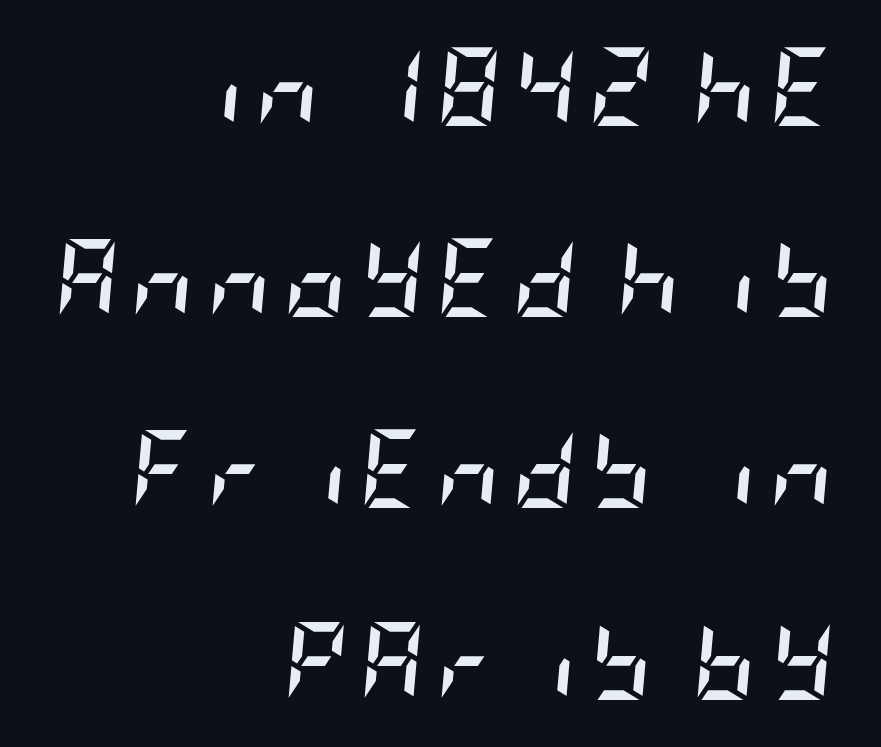
Q: Is the text bold? A: Yes.
Q: Is the text italic (slanted)? A: Yes, it leans right by about 5 degrees.
Q: Is the text underlined? A: No.
Q: How is the paragraph aligned? A: Right-aligned.
Q: Is the spacing between lines tight, normal or loose? A: Loose.
Q: Width (condensed, normal, or wide)? A: Condensed.
Q: Stroke contrast? A: Low.
Q: x-height? A: Large.
